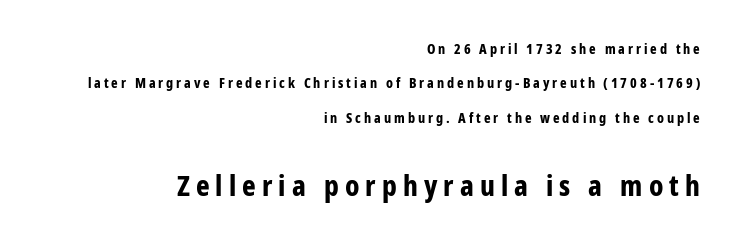
Q: Is the text bold? A: Yes.
Q: Is the text italic (slanted)? A: No, it is upright.
Q: Is the typeface a serif or a sans-serif typeface? A: Sans-serif.
Q: Is the text underlined? A: No.
Q: How is the paragraph aligned? A: Right-aligned.
Q: Is the spacing between letters normal or unusually wide? A: Unusually wide.
Q: Is the spacing between lines tight, normal or loose? A: Loose.
Q: Which block of text is set in a larger size, the first (top) or the second (bottom)? A: The second (bottom) one.
Q: Width (condensed, normal, or wide)? A: Condensed.
Q: Stroke contrast? A: Low.
Q: x-height? A: Medium.
Q: Monospaced? A: No.
